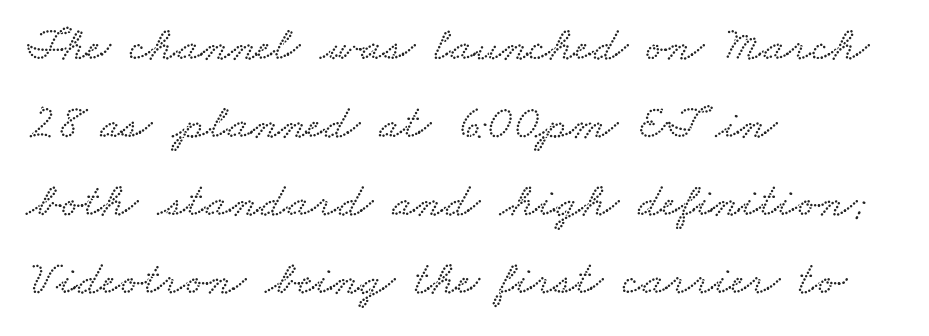
The image shows 49 px wide type; set left-aligned, normal line spacing (1.59x), normal letter spacing, not underlined; low stroke contrast and a small x-height.
